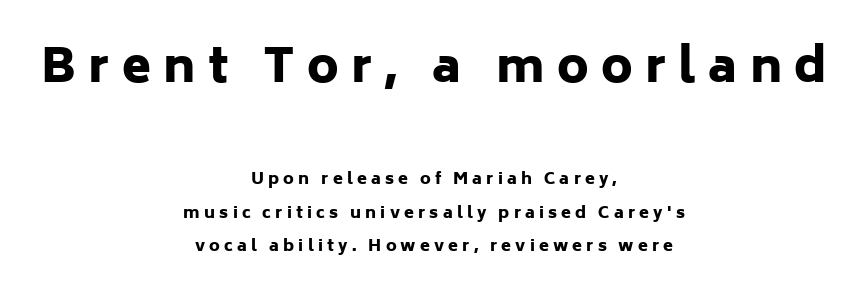
The image shows 47 px heavy sans-serif type, upright; set centered, loose line spacing (2.11x), unusually wide letter spacing (+0.26 em), not underlined; the first (top) block is 2.94x larger; low stroke contrast and a medium x-height.
